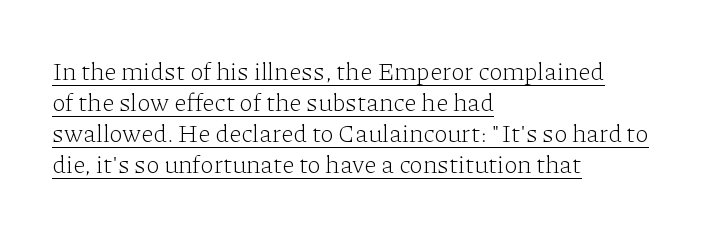
Notice how the stems are strictly vertical — no italics here. Line starts are locked; line ends wander. Each line of the rendering has a horizontal stroke beneath the glyphs. Compared with typical body copy, the letter spacing here is the same.
